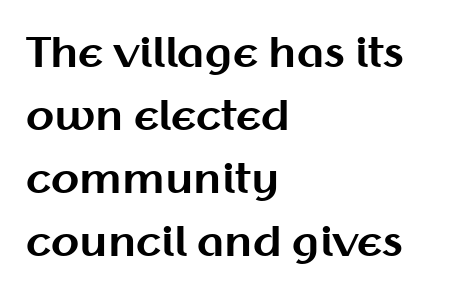
The image shows 41 px bold sans-serif type, upright; set left-aligned, normal line spacing (1.54x), normal letter spacing, not underlined; medium stroke contrast and a medium x-height.
